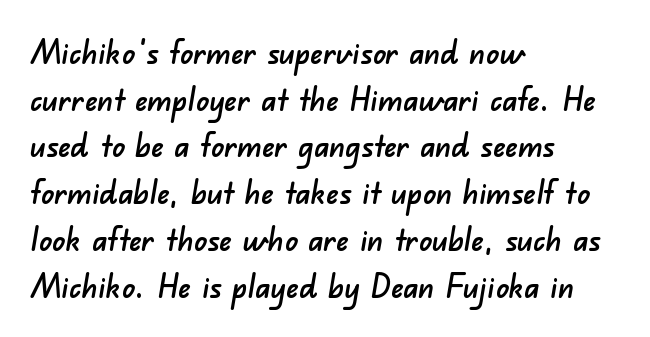
Q: Is the typeface a serif or a sans-serif typeface? A: Sans-serif.
Q: Is the text underlined? A: No.
Q: How is the paragraph aligned? A: Left-aligned.
Q: Is the spacing between letters normal or unusually wide? A: Normal.
Q: Is the spacing between lines tight, normal or loose? A: Normal.
Q: Width (condensed, normal, or wide)? A: Normal.
Q: Stroke contrast? A: Low.
Q: x-height? A: Small.
Q: Monospaced? A: No.
